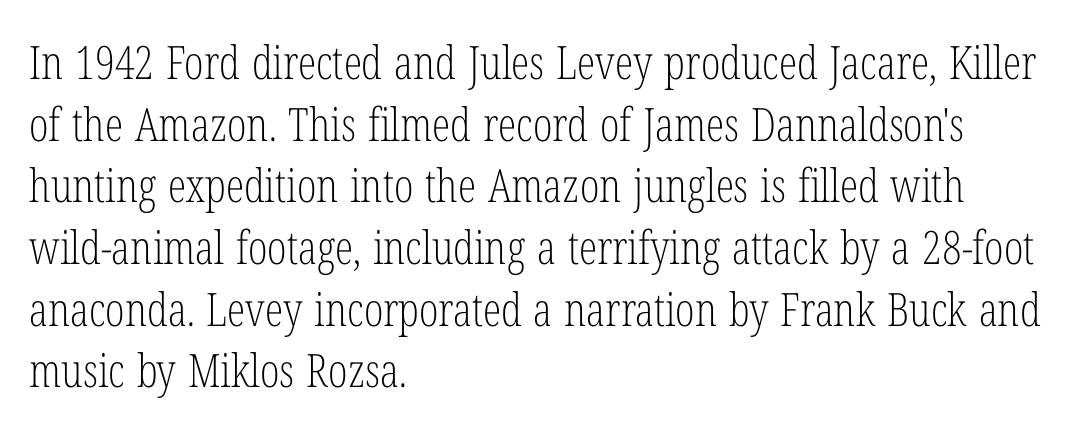
Q: Is the text bold? A: No.
Q: Is the text italic (slanted)? A: No, it is upright.
Q: Is the typeface a serif or a sans-serif typeface? A: Serif.
Q: Is the text underlined? A: No.
Q: How is the paragraph aligned? A: Left-aligned.
Q: Is the spacing between letters normal or unusually wide? A: Normal.
Q: Is the spacing between lines tight, normal or loose? A: Normal.
Q: Width (condensed, normal, or wide)? A: Condensed.
Q: Stroke contrast? A: Low.
Q: x-height? A: Medium.
Q: Monospaced? A: No.
